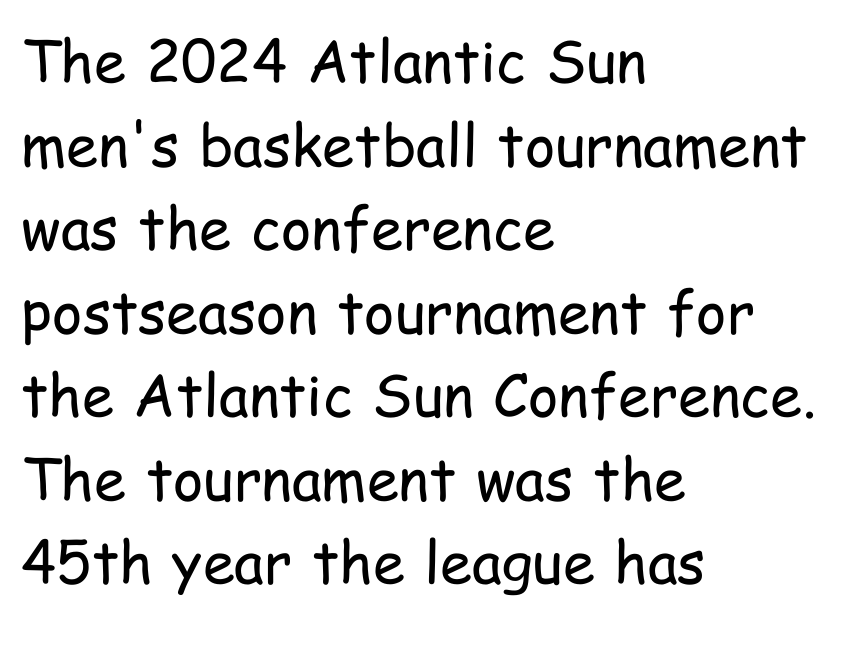
Q: Is the text bold? A: No.
Q: Is the text italic (slanted)? A: No, it is upright.
Q: Is the typeface a serif or a sans-serif typeface? A: Sans-serif.
Q: Is the text underlined? A: No.
Q: How is the paragraph aligned? A: Left-aligned.
Q: Is the spacing between letters normal or unusually wide? A: Normal.
Q: Is the spacing between lines tight, normal or loose? A: Normal.
Q: Width (condensed, normal, or wide)? A: Condensed.
Q: Stroke contrast? A: Low.
Q: x-height? A: Medium.
Q: Monospaced? A: No.
